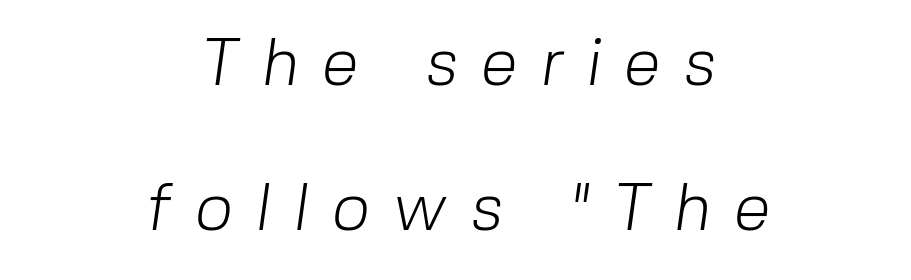
The image shows 66 px light sans-serif type; set centered, loose line spacing (2.2x), unusually wide letter spacing (+0.36 em), not underlined; low stroke contrast and a medium x-height.
